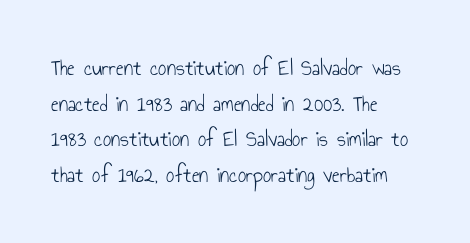
Q: Is the text bold? A: No.
Q: Is the text italic (slanted)? A: No, it is upright.
Q: Is the text underlined? A: No.
Q: How is the paragraph aligned? A: Left-aligned.
Q: Is the spacing between letters normal or unusually wide? A: Normal.
Q: Is the spacing between lines tight, normal or loose? A: Normal.
